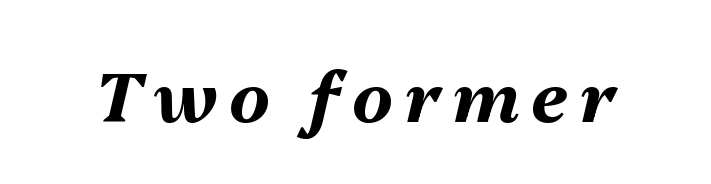
{"italic": "yes", "lean": "right", "slant_degrees": 13, "bold": "yes", "weight": "bold", "width": "normal", "stroke_contrast": "medium", "x_height": "medium", "monospaced": "no", "underline": "no", "glyph_px": 69}
